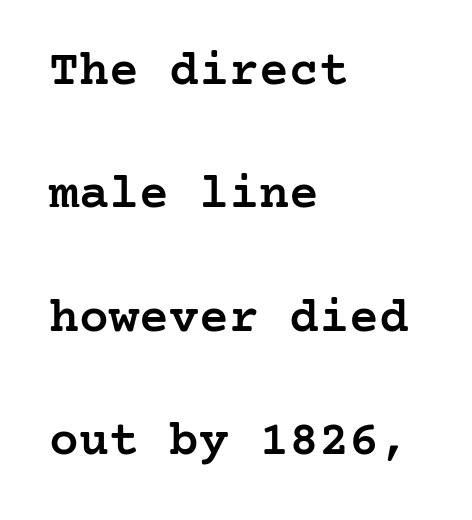
Q: Is the text bold? A: Semi-bold.
Q: Is the text italic (slanted)? A: No, it is upright.
Q: Is the typeface a serif or a sans-serif typeface? A: Serif.
Q: Is the text underlined? A: No.
Q: How is the paragraph aligned? A: Left-aligned.
Q: Is the spacing between letters normal or unusually wide? A: Normal.
Q: Is the spacing between lines tight, normal or loose? A: Loose.
Q: Width (condensed, normal, or wide)? A: Normal.
Q: Stroke contrast? A: Low.
Q: x-height? A: Medium.
